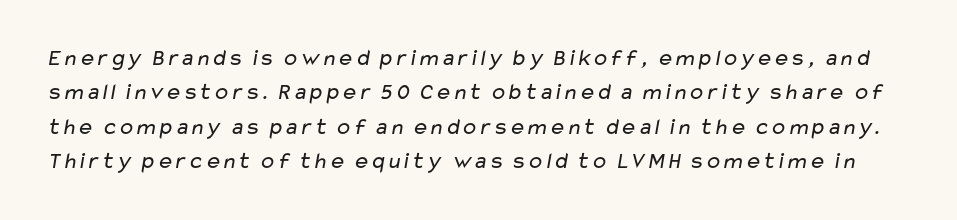
The passage shown is not underscored anywhere. Successive baselines arrive at the customary interval. Look at the tracking — it's just the regular setting, nothing added. Weight: not bold — regular or lighter.
